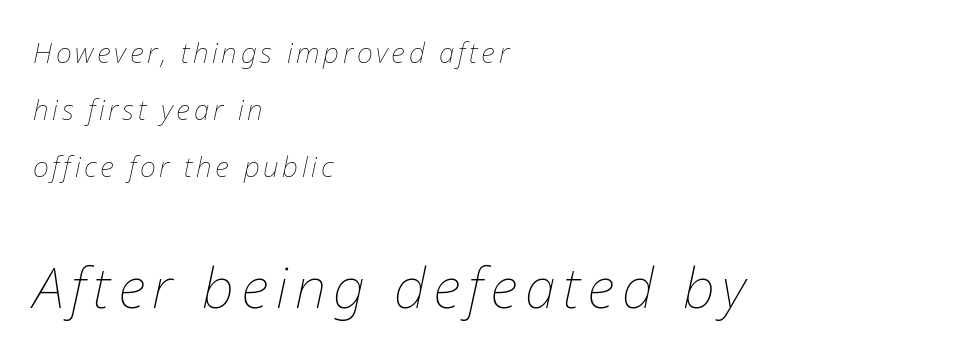
{"italic": "yes", "lean": "right", "slant_degrees": 12, "bold": "no", "weight": "thin", "width": "normal", "stroke_contrast": "low", "x_height": "medium", "monospaced": "no", "underline": "no", "align": "left", "line_spacing": "loose", "line_spacing_ratio": 2.03, "larger_block": "second", "size_ratio": 2.0, "glyph_px": 56}
